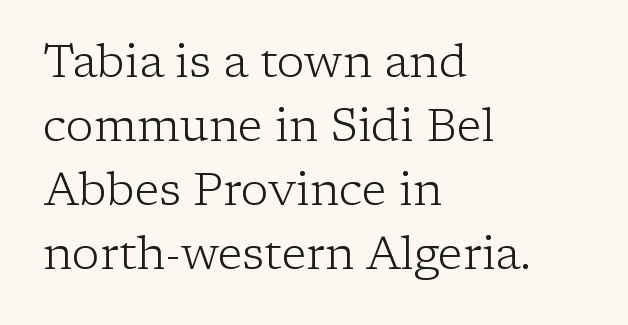
{"serif": "yes", "italic": "no", "bold": "no", "weight": "light", "width": "normal", "stroke_contrast": "low", "x_height": "medium", "monospaced": "no", "underline": "no", "align": "left", "line_spacing": "normal", "line_spacing_ratio": 1.39, "letter_spacing": "normal", "letter_spacing_em": 0.0, "glyph_px": 46}
